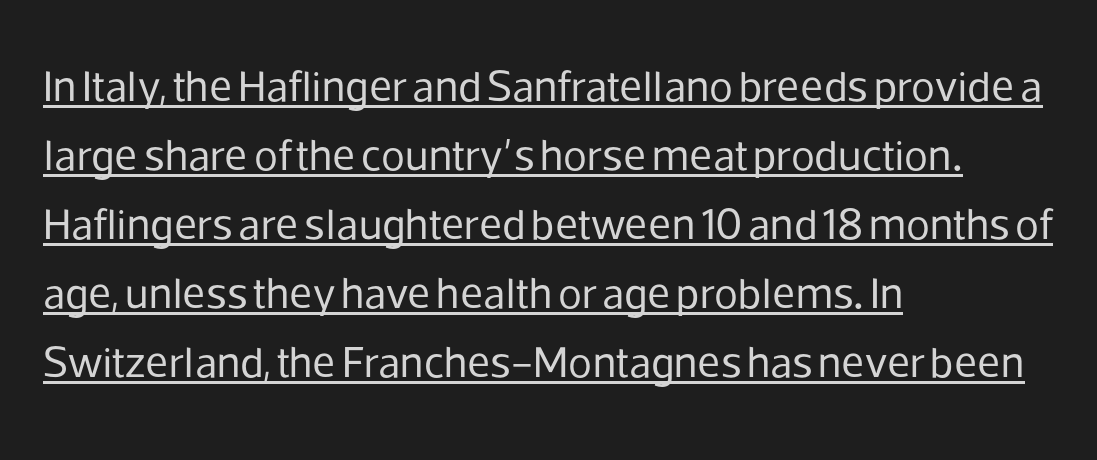
{"serif": "no", "italic": "no", "bold": "no", "weight": "regular", "width": "normal", "stroke_contrast": "low", "x_height": "medium", "monospaced": "no", "underline": "yes", "align": "left", "line_spacing": "normal", "line_spacing_ratio": 1.57, "letter_spacing": "normal", "letter_spacing_em": 0.0, "glyph_px": 44}
